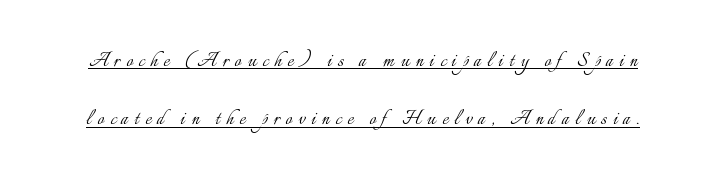
Q: Is the text bold? A: No.
Q: Is the text italic (slanted)? A: Yes.
Q: Is the text underlined? A: Yes.
Q: Is the spacing between letters normal or unusually wide? A: Unusually wide.
Q: Is the spacing between lines tight, normal or loose? A: Loose.
